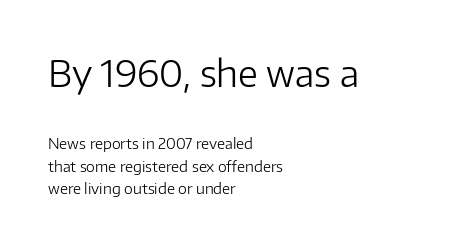
{"serif": "no", "italic": "no", "bold": "no", "weight": "light", "width": "normal", "stroke_contrast": "low", "x_height": "medium", "monospaced": "no", "underline": "no", "align": "left", "line_spacing": "normal", "line_spacing_ratio": 1.5, "letter_spacing": "normal", "letter_spacing_em": 0.0, "larger_block": "first", "size_ratio": 2.47, "glyph_px": 37}
